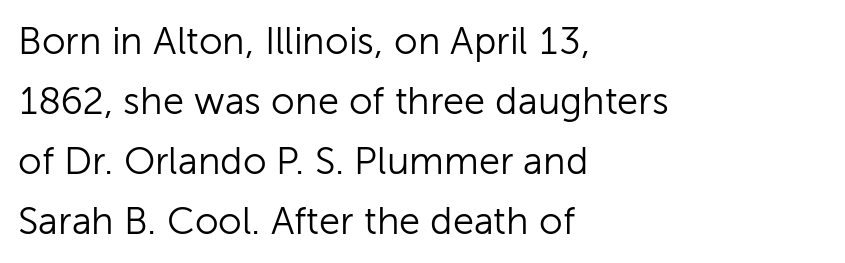
{"serif": "no", "italic": "no", "bold": "no", "weight": "light", "width": "normal", "stroke_contrast": "low", "x_height": "medium", "monospaced": "no", "underline": "no", "align": "left", "line_spacing": "normal", "line_spacing_ratio": 1.58, "letter_spacing": "normal", "letter_spacing_em": 0.0, "glyph_px": 38}
